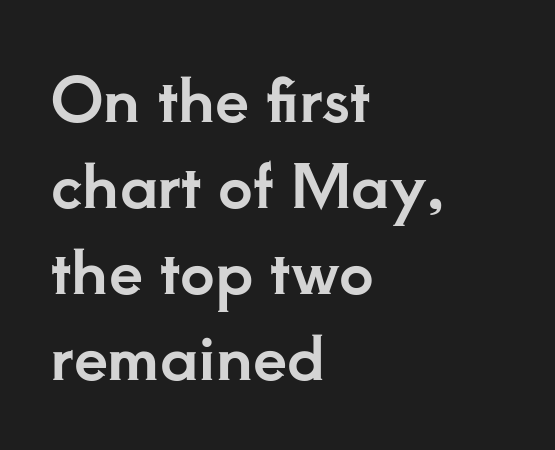
Q: Is the text italic (slanted)? A: No, it is upright.
Q: Is the typeface a serif or a sans-serif typeface? A: Serif.
Q: Is the text underlined? A: No.
Q: How is the paragraph aligned? A: Left-aligned.
Q: Is the spacing between letters normal or unusually wide? A: Normal.
Q: Is the spacing between lines tight, normal or loose? A: Normal.
Q: Width (condensed, normal, or wide)? A: Normal.
Q: Stroke contrast? A: Low.
Q: x-height? A: Small.
Q: Monospaced? A: No.
